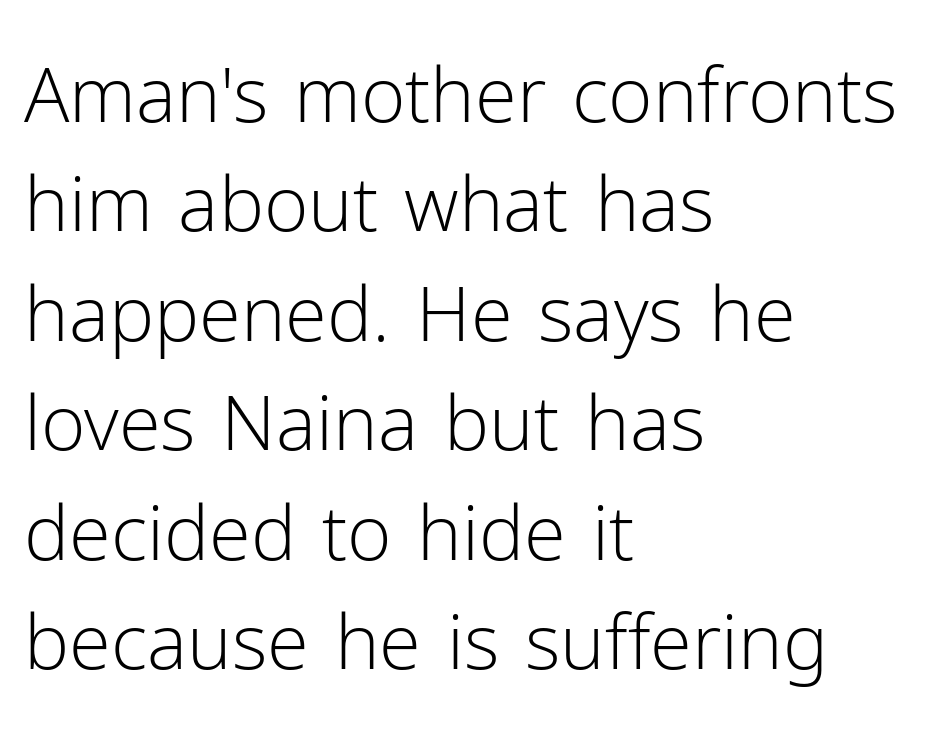
Heaviness? Minimal to ordinary, like unemphasized prose. Each line starts at the same left margin while the right side varies. Nothing unusual about the tracking: characters are spaced as the font intends. Proportional: the letters do not fall into vertical columns.
